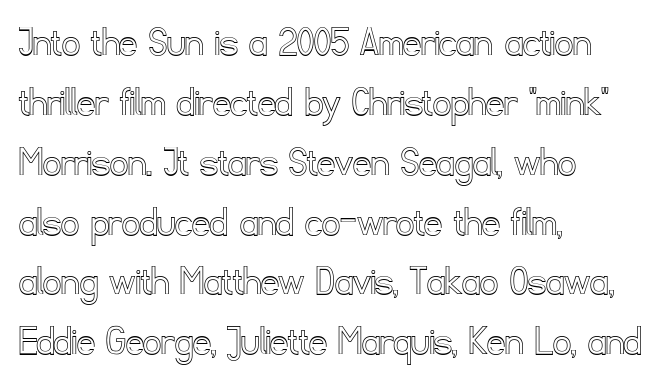
Q: Is the text italic (slanted)? A: No, it is upright.
Q: Is the text underlined? A: No.
Q: How is the paragraph aligned? A: Left-aligned.
Q: Is the spacing between letters normal or unusually wide? A: Normal.
Q: Is the spacing between lines tight, normal or loose? A: Normal.
Q: Width (condensed, normal, or wide)? A: Normal.
Q: x-height? A: Small.
Q: Monospaced? A: No.
